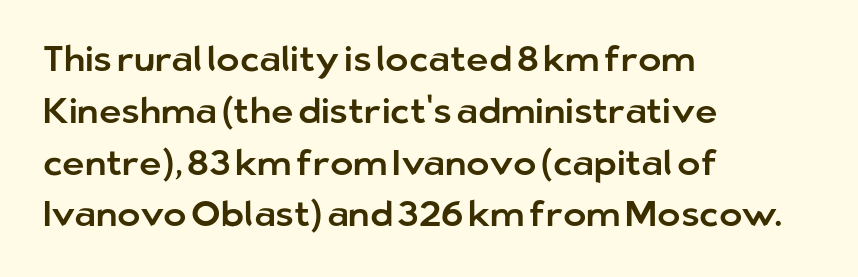
{"serif": "no", "italic": "no", "width": "normal", "stroke_contrast": "low", "x_height": "medium", "monospaced": "no", "underline": "no", "align": "left", "line_spacing": "normal", "line_spacing_ratio": 1.48, "letter_spacing": "normal", "letter_spacing_em": 0.0, "glyph_px": 35}
